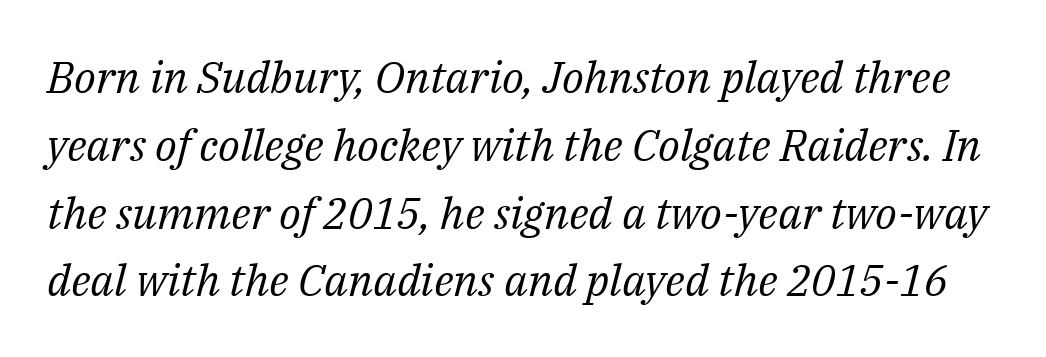
The space beneath each line is pristine and unruled. The glyphs in this specimen are seriffed. Italic? Definitely — the glyphs are oblique. The designer left line spacing at the default. You could call the tracking neutral — neither tight nor loose.
